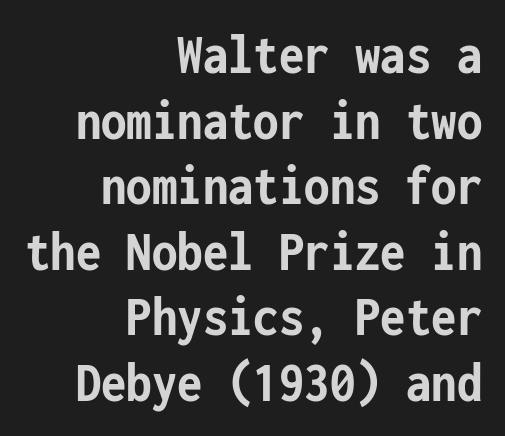
Leftover space on each line is placed entirely before the opening word. In terms of letterform style, serifs are entirely absent. Heavy-handed strokes throughout: this text is bold. The type is set solid horizontally, with unmodified tracking.
